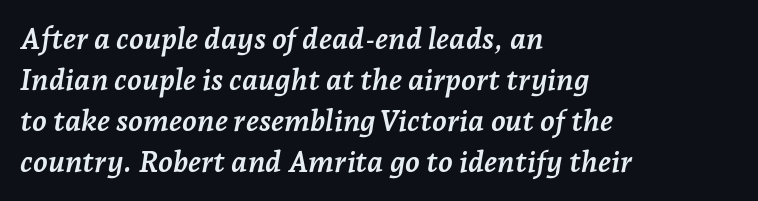
Successive baselines arrive at the customary interval. Rule under the text: the space is simply empty. Summary of weight: heavy, a full bold. The specimen reads as italic at a glance. The rag falls on the right side of this text block. Each letter's strokes conclude with small projecting serifs.
